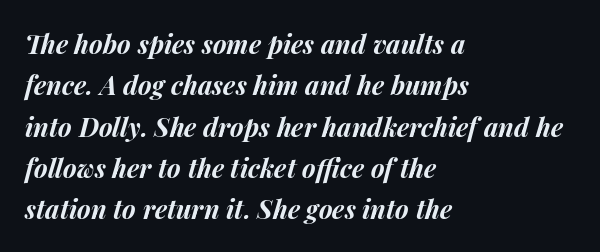
The image shows 26 px bold type, italic (leaning right); set left-aligned, normal line spacing (1.59x), normal letter spacing, not underlined.
